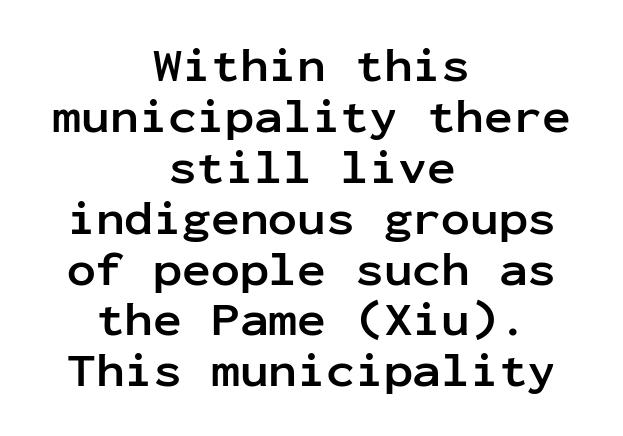
Does the lettering tilt? It doesn't — this is upright. Cramped leading. Do the characters align in a grid? Yes, the font is monospaced. Note: no serifs on the glyphs.
